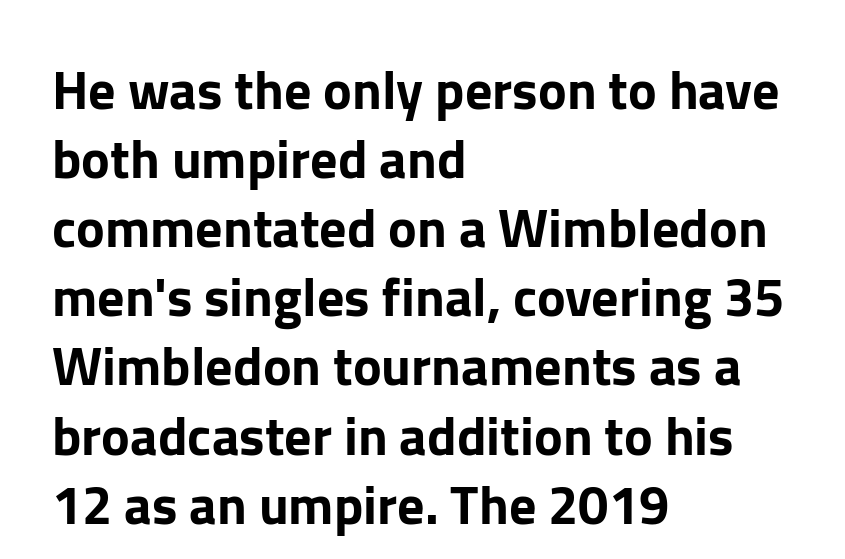
Q: Is the text italic (slanted)? A: No, it is upright.
Q: Is the typeface a serif or a sans-serif typeface? A: Sans-serif.
Q: Is the text underlined? A: No.
Q: How is the paragraph aligned? A: Left-aligned.
Q: Is the spacing between letters normal or unusually wide? A: Normal.
Q: Is the spacing between lines tight, normal or loose? A: Normal.
Q: Width (condensed, normal, or wide)? A: Normal.
Q: Stroke contrast? A: Low.
Q: x-height? A: Medium.
Q: Monospaced? A: No.
